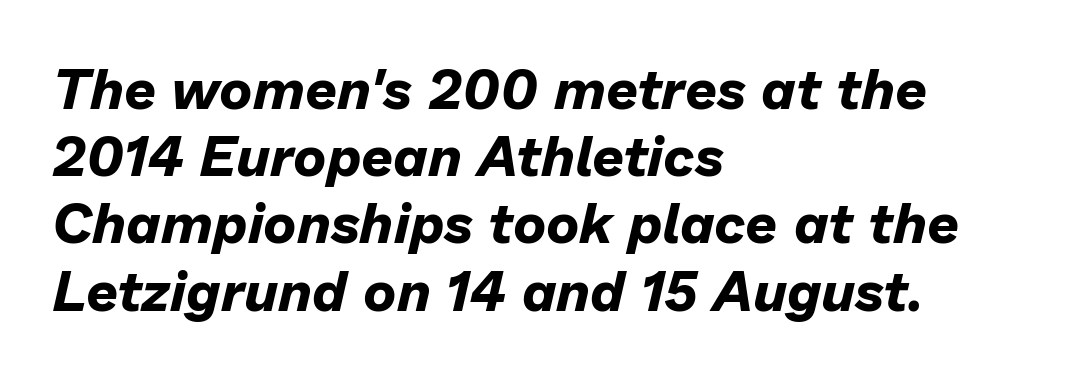
Spacing between characters is what you'd get straight out of the box. Decoration check: the copy has no underline. Reading down the block, your eye returns to a fixed left position each line. Thick stems and heavy bowls — unmistakably bold. You could not count columns in this text — the font is proportionally spaced.
